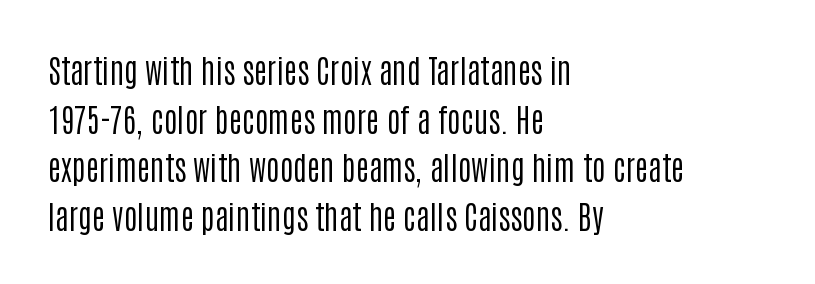
Q: Is the text bold? A: No.
Q: Is the text italic (slanted)? A: No, it is upright.
Q: Is the typeface a serif or a sans-serif typeface? A: Sans-serif.
Q: Is the text underlined? A: No.
Q: How is the paragraph aligned? A: Left-aligned.
Q: Is the spacing between letters normal or unusually wide? A: Normal.
Q: Is the spacing between lines tight, normal or loose? A: Normal.
Q: Width (condensed, normal, or wide)? A: Condensed.
Q: Stroke contrast? A: Low.
Q: x-height? A: Large.
Q: Monospaced? A: No.
